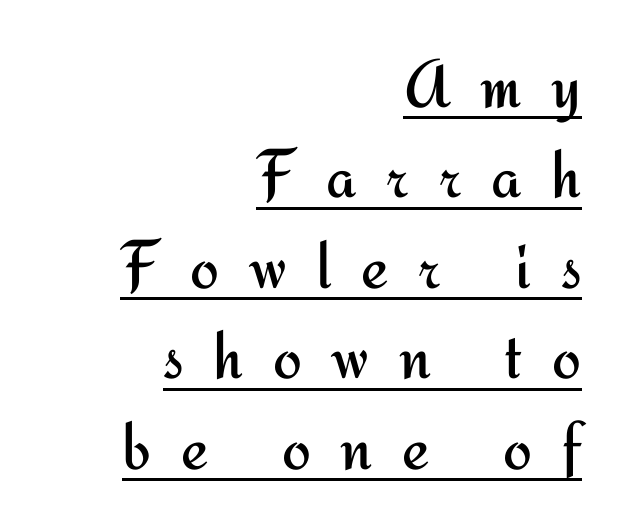
Q: Is the text bold? A: No.
Q: Is the text italic (slanted)? A: No, it is upright.
Q: Is the typeface a serif or a sans-serif typeface? A: Sans-serif.
Q: Is the text underlined? A: Yes.
Q: How is the paragraph aligned? A: Right-aligned.
Q: Is the spacing between letters normal or unusually wide? A: Unusually wide.
Q: Is the spacing between lines tight, normal or loose? A: Normal.
Q: Width (condensed, normal, or wide)? A: Normal.
Q: Stroke contrast? A: Medium.
Q: x-height? A: Small.
Q: Monospaced? A: No.
